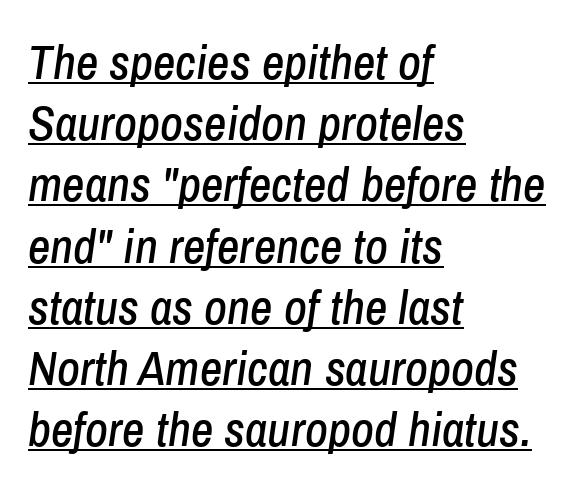
Q: Is the text italic (slanted)? A: Yes, it leans right by about 8 degrees.
Q: Is the text underlined? A: Yes.
Q: How is the paragraph aligned? A: Left-aligned.
Q: Is the spacing between letters normal or unusually wide? A: Normal.
Q: Is the spacing between lines tight, normal or loose? A: Normal.
Q: Width (condensed, normal, or wide)? A: Condensed.
Q: Stroke contrast? A: Low.
Q: x-height? A: Medium.
Q: Monospaced? A: No.
